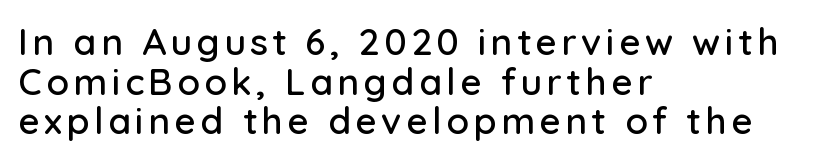
Q: Is the text italic (slanted)? A: No, it is upright.
Q: Is the typeface a serif or a sans-serif typeface? A: Sans-serif.
Q: Is the text underlined? A: No.
Q: How is the paragraph aligned? A: Left-aligned.
Q: Is the spacing between lines tight, normal or loose? A: Tight.
Q: Width (condensed, normal, or wide)? A: Normal.
Q: Stroke contrast? A: Low.
Q: x-height? A: Medium.
Q: Monospaced? A: No.
